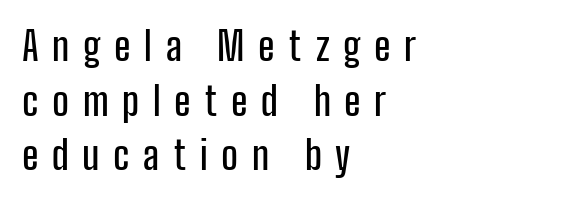
{"serif": "no", "italic": "no", "width": "condensed", "stroke_contrast": "low", "x_height": "medium", "monospaced": "no", "underline": "no", "align": "left", "line_spacing": "normal", "line_spacing_ratio": 1.4, "letter_spacing": "wide", "letter_spacing_em": 0.35, "glyph_px": 39}
